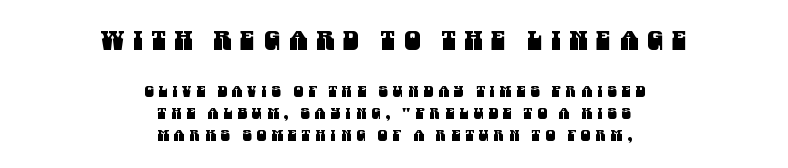
A clean baseline with only descenders dipping below it. The rendering uses a moderate line-height, typical for paragraphs. Between one letter and the next there's a generous, obvious gap. Does the copy run flush right? No — it is centered line by line.
